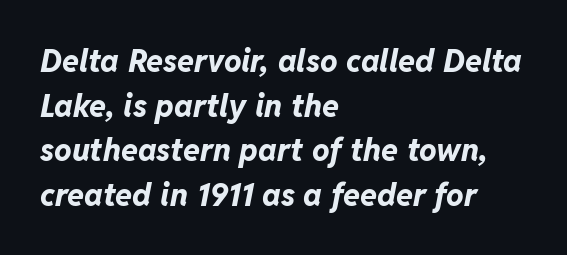
These lines sit exactly where default settings would place them. Note the varied advance widths — an 'i' is clearly narrower than an 'm'. The passage shown is not underscored anywhere. Each word holds together tightly as a unit, with standard inter-letter gaps. Style check: oblique. The rendering anchors every line to the left-hand side.
